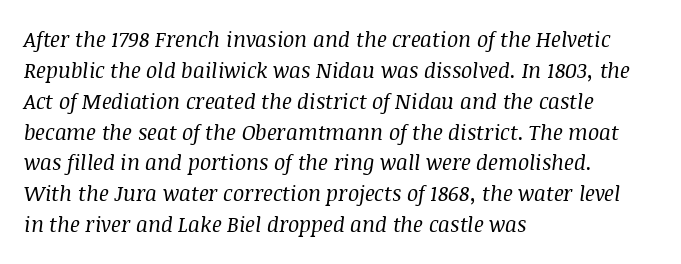
The image shows 21 px text type, italic (leaning right); set left-aligned, normal line spacing (1.47x), normal letter spacing, not underlined.
